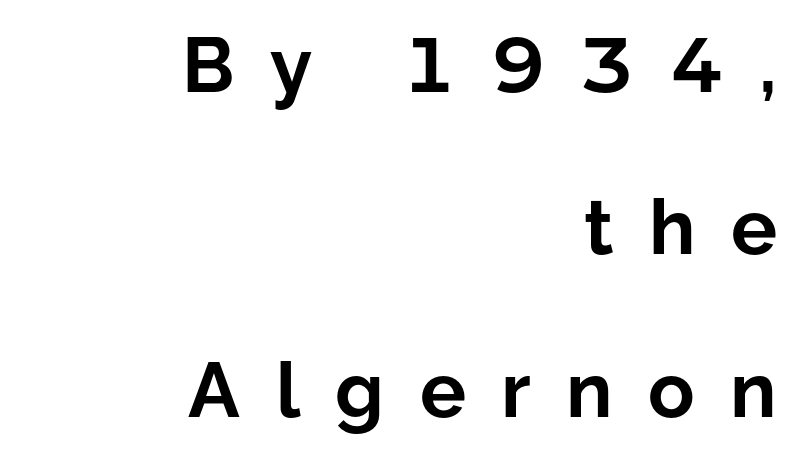
Is the type bold? Yes — the strokes are clearly thick and heavy. Is this a sans? Yes — the strokes have no serifs. The tracking reads as deliberately expanded to a designer's eye. Widely set lines give the paragraph a tall, airy silhouette.
